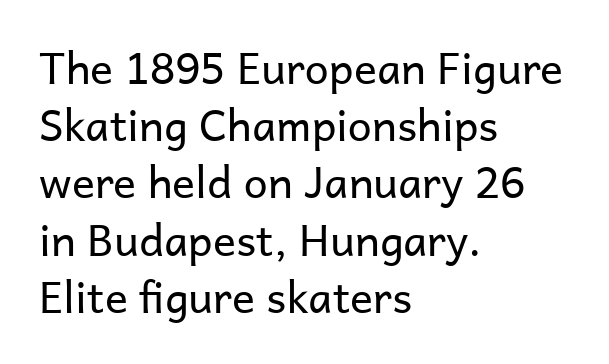
Nothing heavy about these letters — not bold at all. Honestly, there is no underline to notice here at all. Is there any slant? The stems are plumb. Look at the tracking — it's just the regular setting, nothing added. The rag falls on the right side of this text block.
